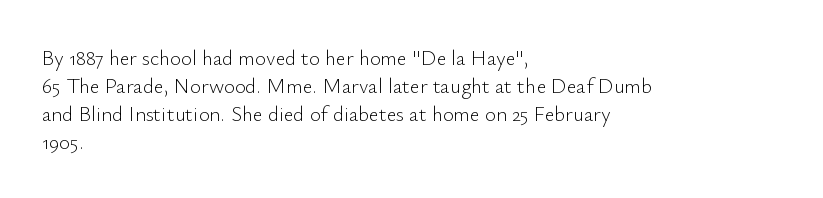
Q: Is the text bold? A: No.
Q: Is the text italic (slanted)? A: No, it is upright.
Q: Is the text underlined? A: No.
Q: How is the paragraph aligned? A: Left-aligned.
Q: Is the spacing between letters normal or unusually wide? A: Normal.
Q: Is the spacing between lines tight, normal or loose? A: Normal.
